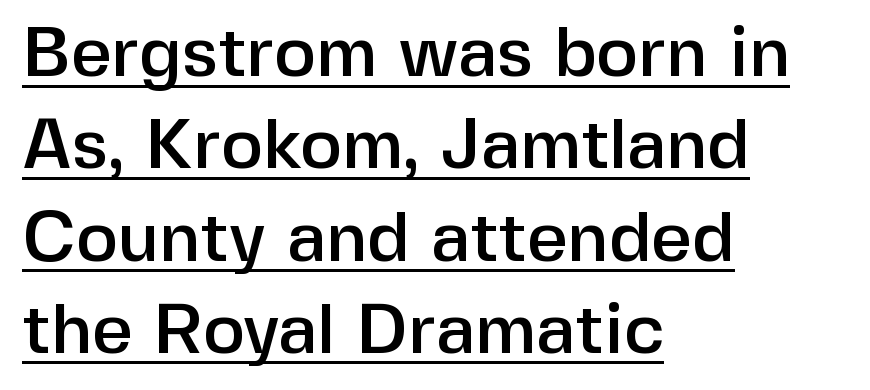
Caption: lettering with a line underneath. Is there any slant? The stems are plumb. Casual observation: everything's shoved over to the left. Rows of type keep a routine distance in the vertical direction. Standard letterfit; no display-style spreading of the glyphs.
